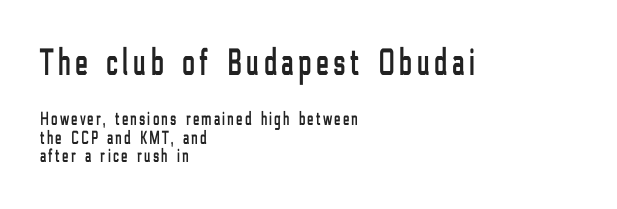
{"serif": "no", "italic": "no", "width": "condensed", "stroke_contrast": "low", "x_height": "medium", "monospaced": "no", "underline": "no", "align": "left", "line_spacing": "tight", "line_spacing_ratio": 0.97, "larger_block": "first", "size_ratio": 2.0, "glyph_px": 38}
